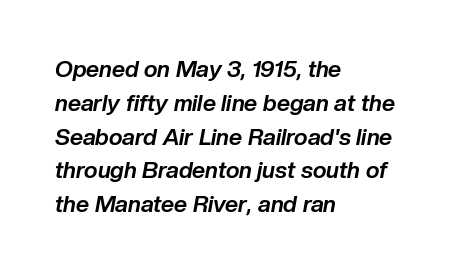
The image shows 23 px bold type, italic (leaning right); set left-aligned, normal line spacing (1.47x), normal letter spacing, not underlined.
